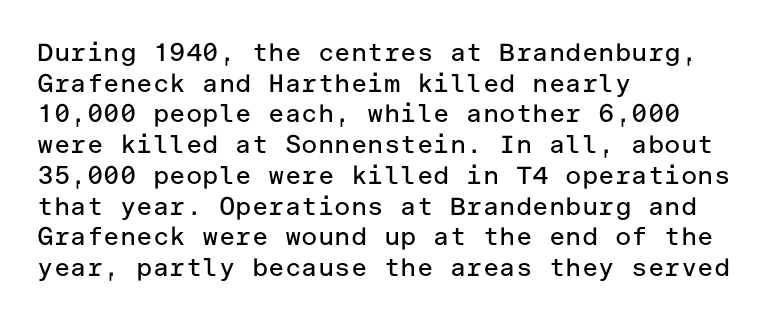
{"italic": "no", "bold": "no", "underline": "no", "align": "left", "line_spacing_ratio": 1.23, "letter_spacing": "normal", "letter_spacing_em": 0.0, "glyph_px": 25}
